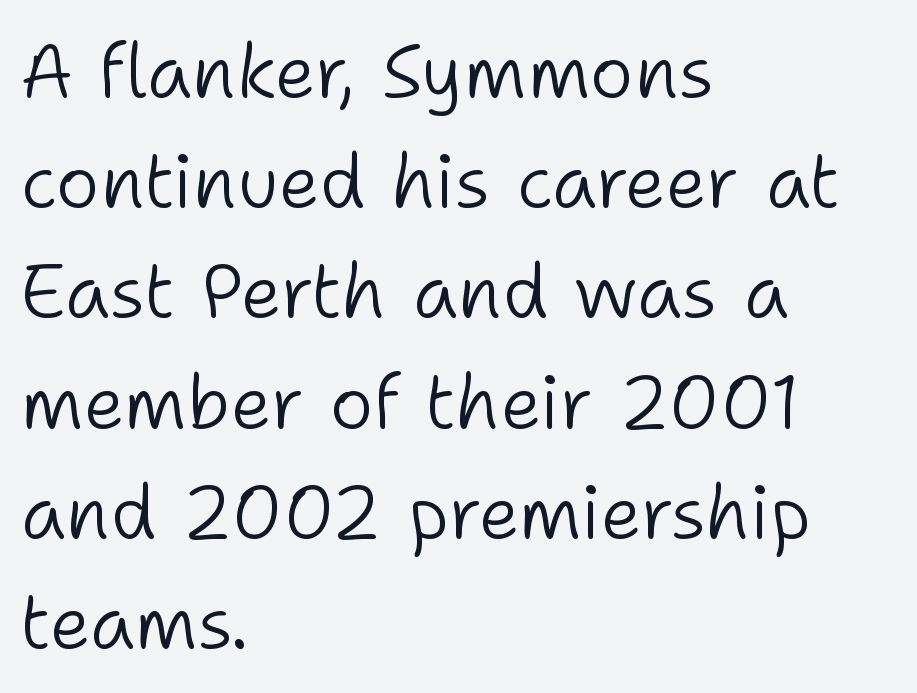
Notice how descenders clear the ascenders below comfortably — that's standard leading. Horizontal alignment here is leftward, the default for most running prose. The horizontal fit of the characters is conventional and even. Nothing sits at the stroke ends, so this counts as sans-serif. The strip under each line holds only bare page. This is roman type, the default non-slanted kind.
